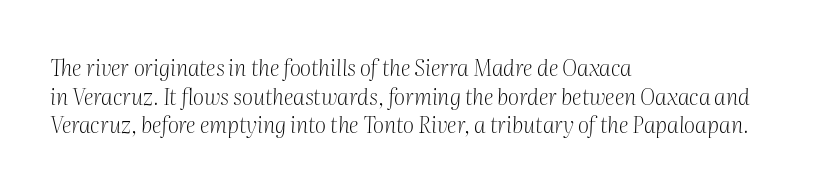
Words float on clear page, feet unadorned. These lines are set flush left with a ragged right edge. The characters are drawn with everyday or finer stroke widths. Rows of type keep a routine distance in the vertical direction. Slant detected: the letters are inclined.
